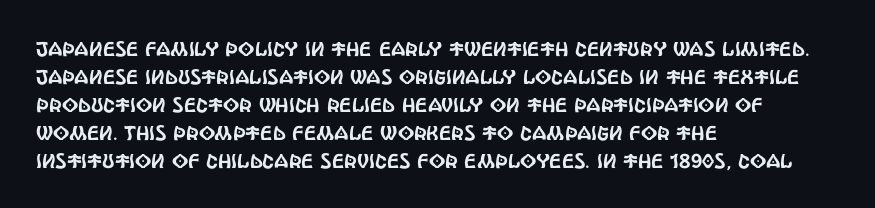
{"italic": "no", "underline": "no", "align": "left", "line_spacing": "normal", "line_spacing_ratio": 1.4, "letter_spacing": "normal", "letter_spacing_em": 0.0, "glyph_px": 20}
